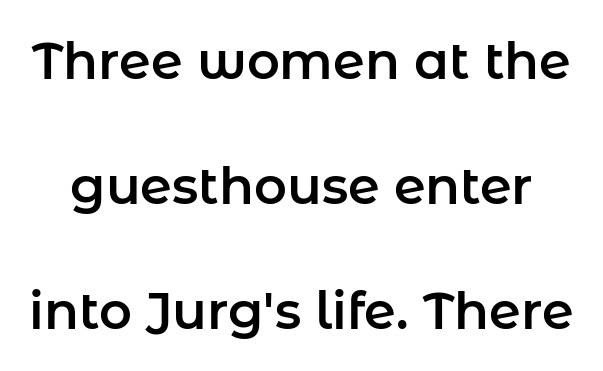
The image shows 51 px sans-serif type, upright; set loose line spacing (2.45x), normal letter spacing, not underlined; low stroke contrast and a medium x-height.
